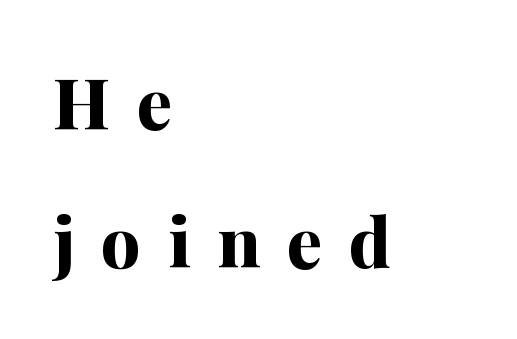
{"serif": "yes", "italic": "no", "bold": "yes", "weight": "bold", "width": "normal", "stroke_contrast": "medium", "x_height": "medium", "monospaced": "no", "underline": "no", "align": "left", "line_spacing": "loose", "line_spacing_ratio": 1.98, "letter_spacing": "wide", "letter_spacing_em": 0.38, "glyph_px": 70}
